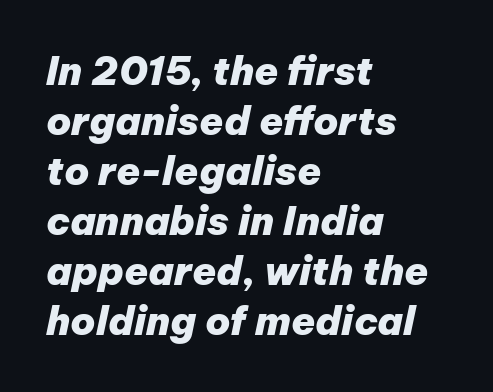
{"italic": "yes", "lean": "right", "slant_degrees": 12, "bold": "yes", "weight": "heavy", "width": "normal", "stroke_contrast": "low", "x_height": "medium", "monospaced": "no", "underline": "no", "align": "left", "line_spacing": "normal", "line_spacing_ratio": 1.28, "letter_spacing": "normal", "letter_spacing_em": 0.0, "glyph_px": 39}
